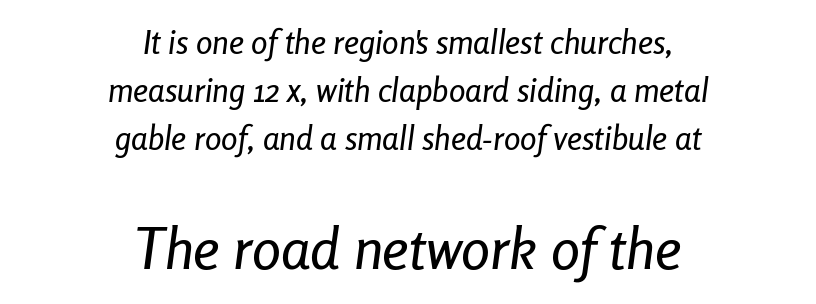
How would I describe the line gaps? Plain and ordinary. The strip under each line holds only bare page. In terms of letterspacing, this is plain default setting. Rendered with sloped, italic letterforms. Small over large — that's the arrangement of the two blocks here.
